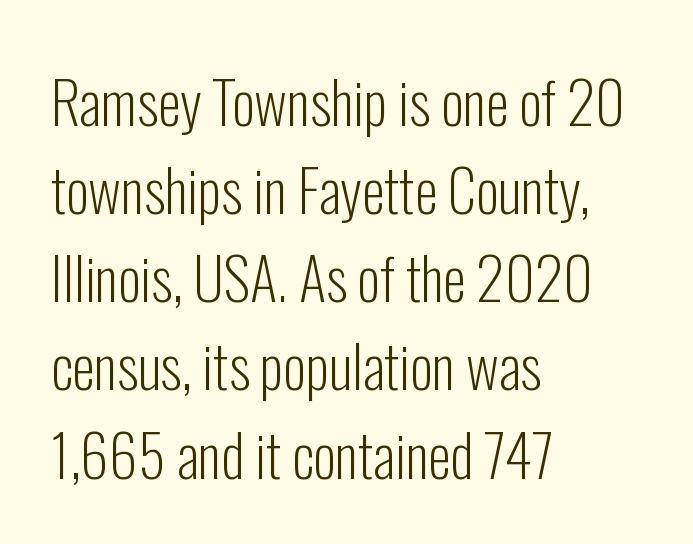
Stroke mass is kept to a normal reading level or below. Anything drawn beneath the words? Only blank space. This rendering uses left alignment, leaving the right contour irregular. In terms of letterspacing, this is plain default setting.
